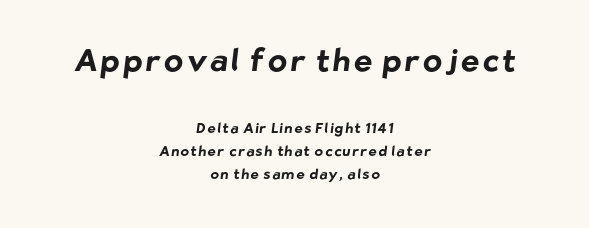
{"serif": "no", "bold": "yes", "weight": "bold", "width": "normal", "stroke_contrast": "low", "x_height": "medium", "monospaced": "no", "underline": "no", "align": "center", "line_spacing": "normal", "line_spacing_ratio": 1.63, "larger_block": "first", "size_ratio": 2.21, "glyph_px": 31}
